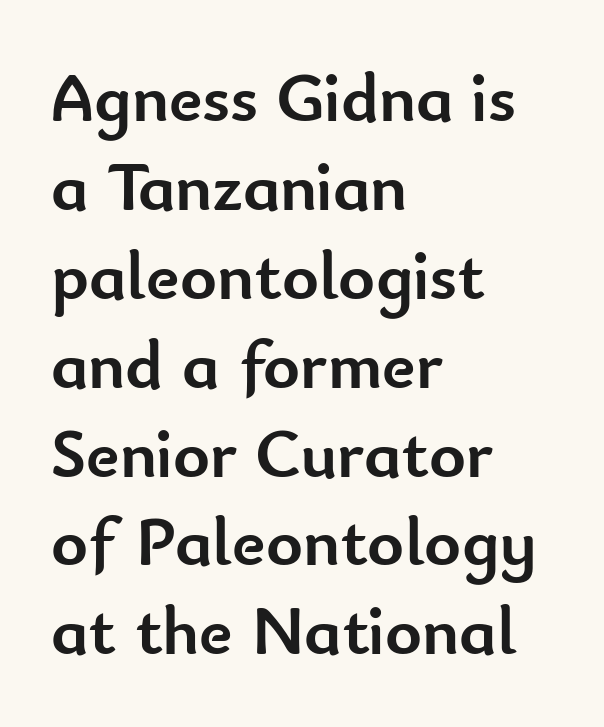
Is the letter spacing exaggerated? No — it looks like the ordinary default. The letters stand straight up with perfectly vertical stems. Its strokes are broad and dark, the hallmark of bold type. Nope, no serifs anywhere on these letters. A typesetter would call this proportional, since set widths differ per character. Vertical spacing — default.
